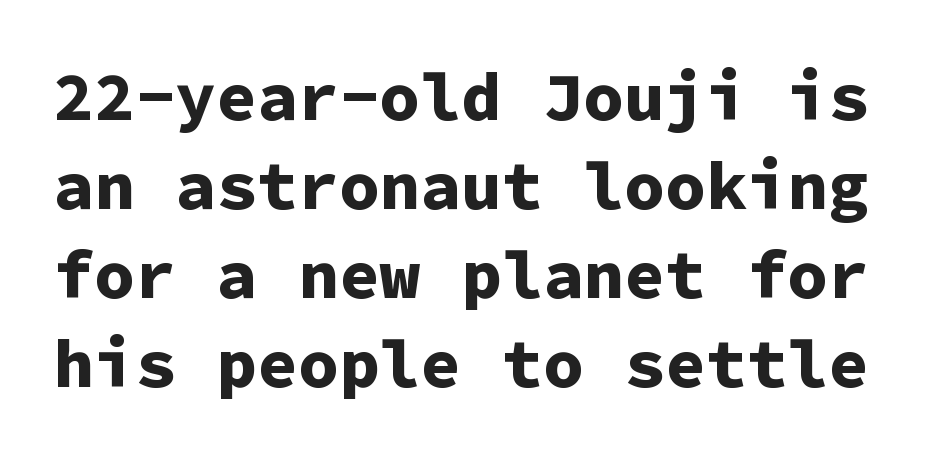
The image shows 68 px bold sans-serif type, upright, monospaced; set normal line spacing (1.31x), normal letter spacing, not underlined; low stroke contrast and a medium x-height.
